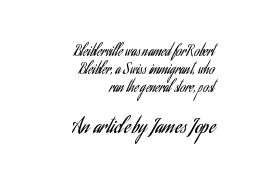
Leftover space on each line is placed entirely before the opening word. Rule under the text: the space is simply empty. Each word holds together tightly as a unit, with standard inter-letter gaps. This reads as an unemphasized weight, regular at the heaviest.
